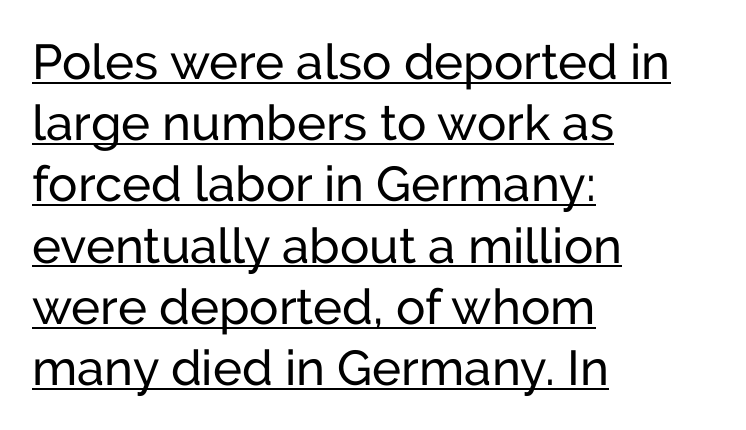
Each word holds together tightly as a unit, with standard inter-letter gaps. The compositor pushed each line to the left boundary. Stroke terminals: plain, sans-serif. Quick note: interline space is typical.
